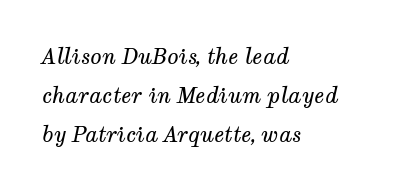
Quick note: underline off. A student would call this left alignment; a typographer would say flush left, rag right. The typography opts for an oblique posture over an upright one. This sample uses plain, unmodified letter spacing.
